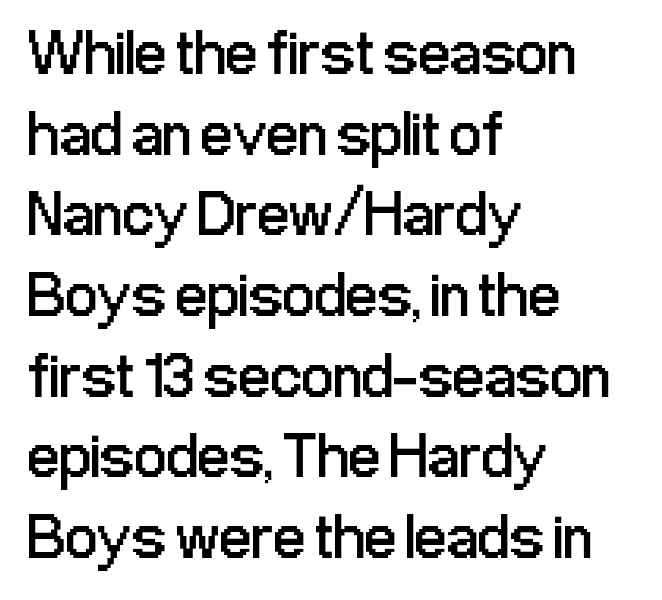
Q: Is the text bold? A: No.
Q: Is the text italic (slanted)? A: No, it is upright.
Q: Is the typeface a serif or a sans-serif typeface? A: Sans-serif.
Q: Is the text underlined? A: No.
Q: How is the paragraph aligned? A: Left-aligned.
Q: Is the spacing between letters normal or unusually wide? A: Normal.
Q: Is the spacing between lines tight, normal or loose? A: Normal.
Q: Width (condensed, normal, or wide)? A: Condensed.
Q: Stroke contrast? A: Low.
Q: x-height? A: Medium.
Q: Monospaced? A: No.
